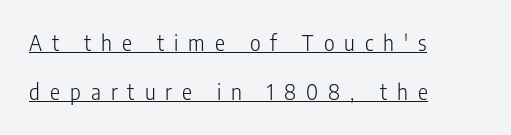
{"italic": "no", "bold": "no", "underline": "yes", "align": "left", "line_spacing": "loose", "line_spacing_ratio": 2.34, "letter_spacing": "wide", "letter_spacing_em": 0.48, "glyph_px": 21}
